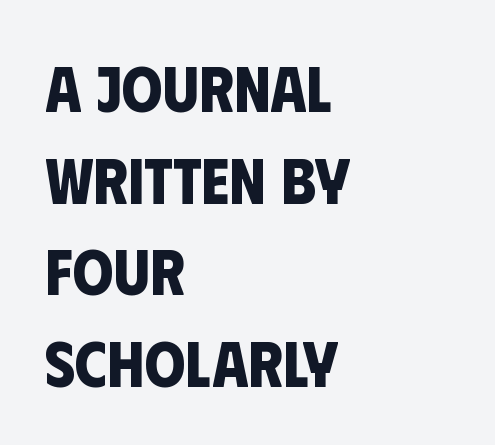
{"serif": "no", "bold": "yes", "weight": "bold", "width": "condensed", "stroke_contrast": "low", "x_height": "large", "monospaced": "no", "underline": "no", "align": "left", "line_spacing": "normal", "line_spacing_ratio": 1.41, "letter_spacing": "normal", "letter_spacing_em": 0.0, "glyph_px": 65}
